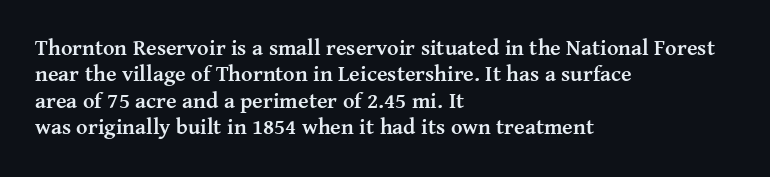
{"italic": "no", "bold": "yes", "underline": "no", "align": "left", "line_spacing_ratio": 1.2, "letter_spacing": "normal", "letter_spacing_em": 0.0, "glyph_px": 22}
